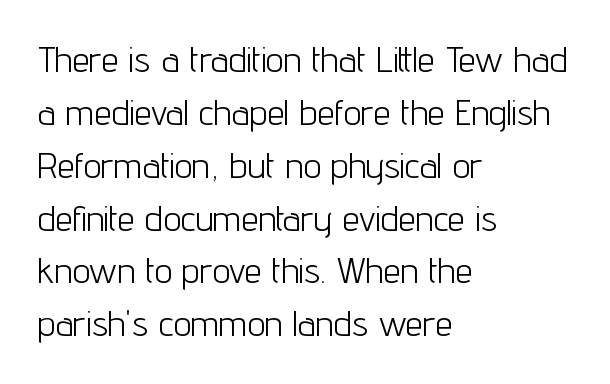
The typeface has the unassuming heft of standard copy or less. Quick note: not italic, upright. Horizontally, the lines are justified to the leading edge only. You could not count columns in this text — the font is proportionally spaced.
